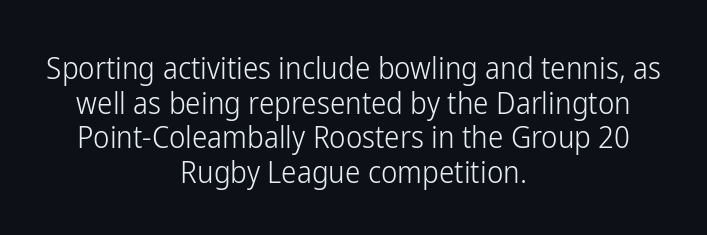
{"serif": "no", "italic": "no", "bold": "no", "weight": "light", "width": "condensed", "stroke_contrast": "low", "x_height": "medium", "monospaced": "no", "underline": "no", "align": "center", "line_spacing": "tight", "line_spacing_ratio": 1.12, "letter_spacing": "normal", "letter_spacing_em": 0.0, "glyph_px": 31}
